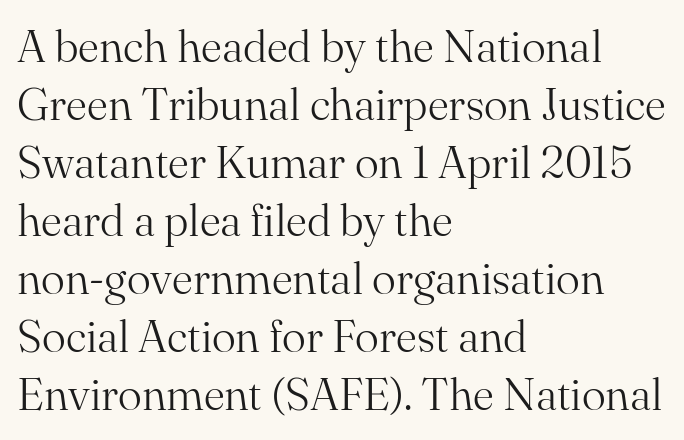
{"serif": "yes", "italic": "no", "bold": "no", "weight": "light", "width": "normal", "stroke_contrast": "medium", "x_height": "small", "monospaced": "no", "underline": "no", "align": "left", "line_spacing": "normal", "line_spacing_ratio": 1.29, "letter_spacing": "normal", "letter_spacing_em": 0.0, "glyph_px": 45}
